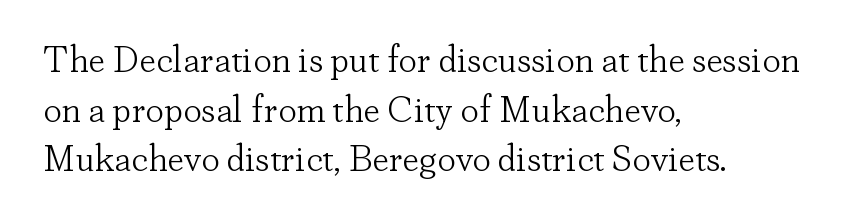
The image shows 37 px light serif type, upright; set left-aligned, normal line spacing (1.34x), normal letter spacing, not underlined; low stroke contrast and a small x-height.
